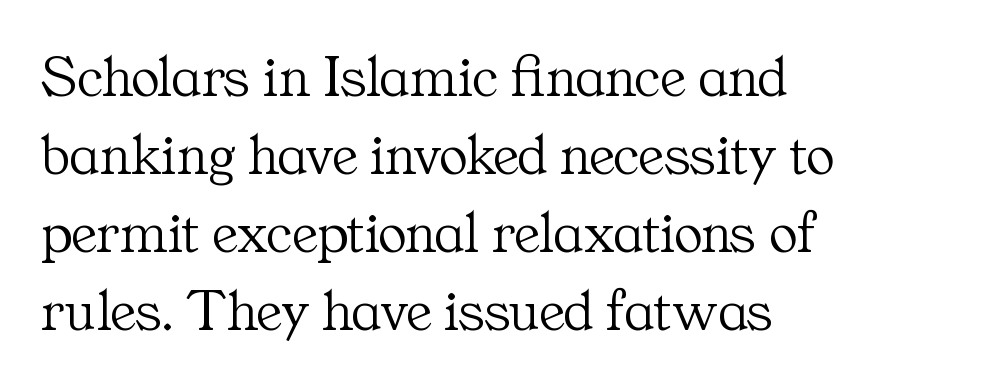
{"serif": "yes", "italic": "no", "bold": "no", "weight": "light", "width": "normal", "stroke_contrast": "medium", "x_height": "medium", "monospaced": "no", "underline": "no", "align": "left", "line_spacing": "normal", "line_spacing_ratio": 1.32, "letter_spacing": "normal", "letter_spacing_em": 0.0, "glyph_px": 59}
